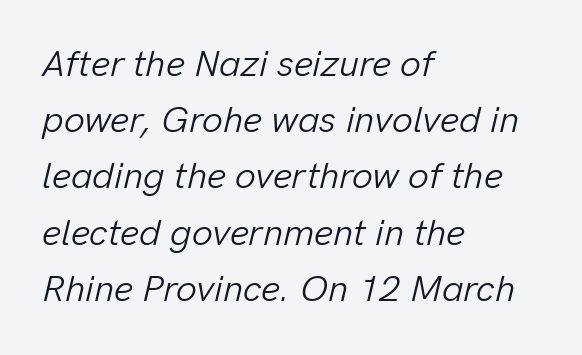
Observe the ordinary spacing: letters are neighbours, not strangers. An italicized treatment has been applied to the whole sample. Think of a printed novel: that variable character pitch is what you see here. A clean baseline with only descenders dipping below it. All the whitespace from short lines collects on the right. Horizontal bands of white between lines are of average thickness.
